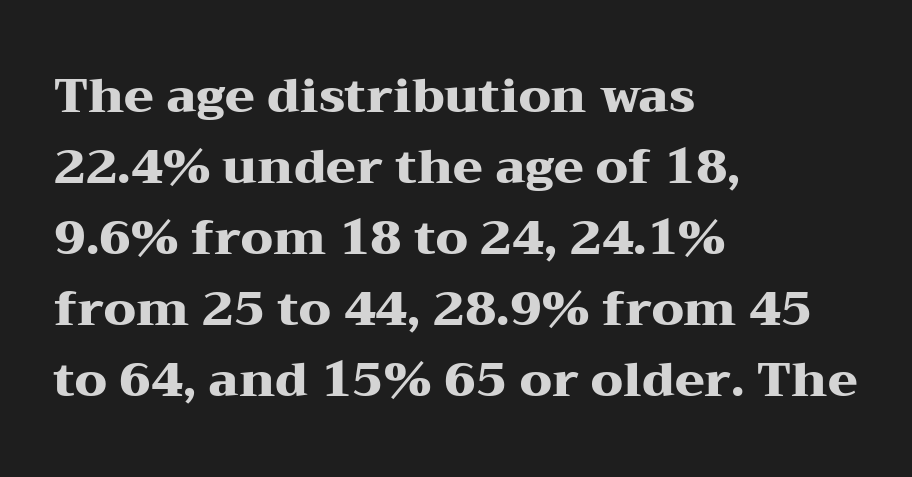
The image shows 48 px heavy, wide serif type, upright; set left-aligned, normal line spacing (1.48x), normal letter spacing, not underlined; medium stroke contrast and a medium x-height.
